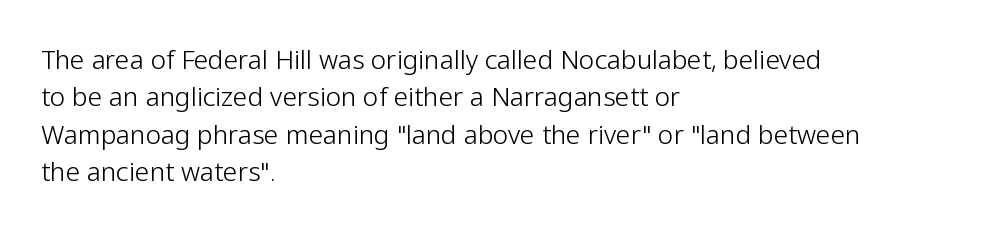
Is the letter spacing exaggerated? No — it looks like the ordinary default. This block has exactly the height ordinary leading produces. This is the regular roman posture of the typeface. Weight: not bold — regular or lighter.
